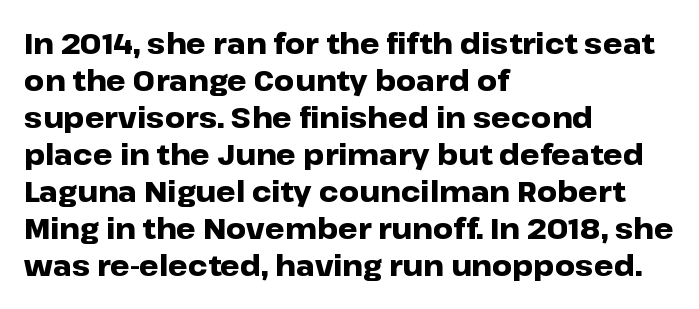
Q: Is the text bold? A: Yes.
Q: Is the text italic (slanted)? A: No, it is upright.
Q: Is the typeface a serif or a sans-serif typeface? A: Sans-serif.
Q: Is the text underlined? A: No.
Q: How is the paragraph aligned? A: Left-aligned.
Q: Is the spacing between letters normal or unusually wide? A: Normal.
Q: Is the spacing between lines tight, normal or loose? A: Normal.
Q: Width (condensed, normal, or wide)? A: Wide.
Q: Stroke contrast? A: Low.
Q: x-height? A: Medium.
Q: Monospaced? A: No.
